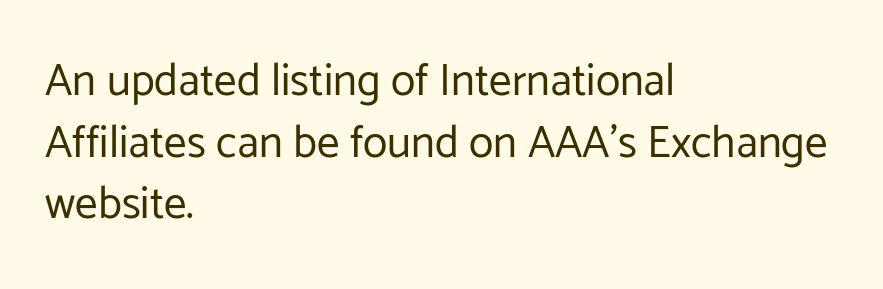
The letters carry no serifs — their stems end cleanly without finishing strokes. Here the designer chose a conventional face with non-uniform glyph widths. This sample is left-justified, so line endings fall wherever the words run out. Short note: letters normally spaced. Leading: standard. This is roman type, the default non-slanted kind.
